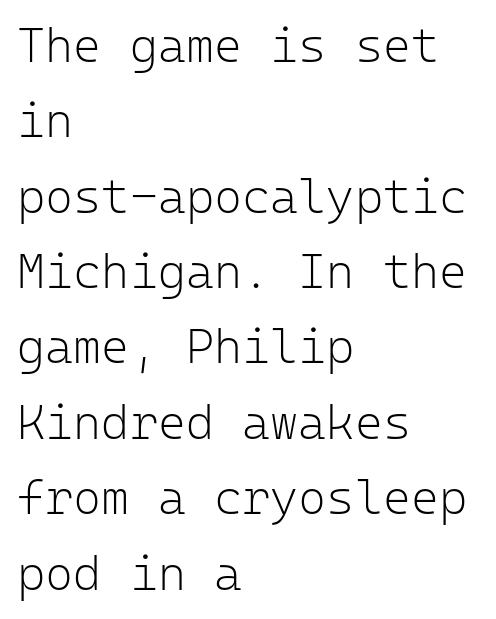
Are there feet on the stems? There aren't — it's a sans. Is the block centered? No — it sits flush against the left margin. Quick note: interline space is typical. Monospaced: the letters line up in strict vertical columns.
